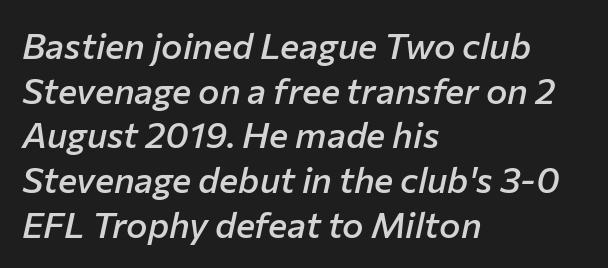
Rendered with sloped, italic letterforms. Character widths vary here, with narrow letters taking less room than wide ones. Short note: letters normally spaced. The glyphs are unaccompanied by any horizontal stroke below them. The font is running at a semibold setting, under full bold.
